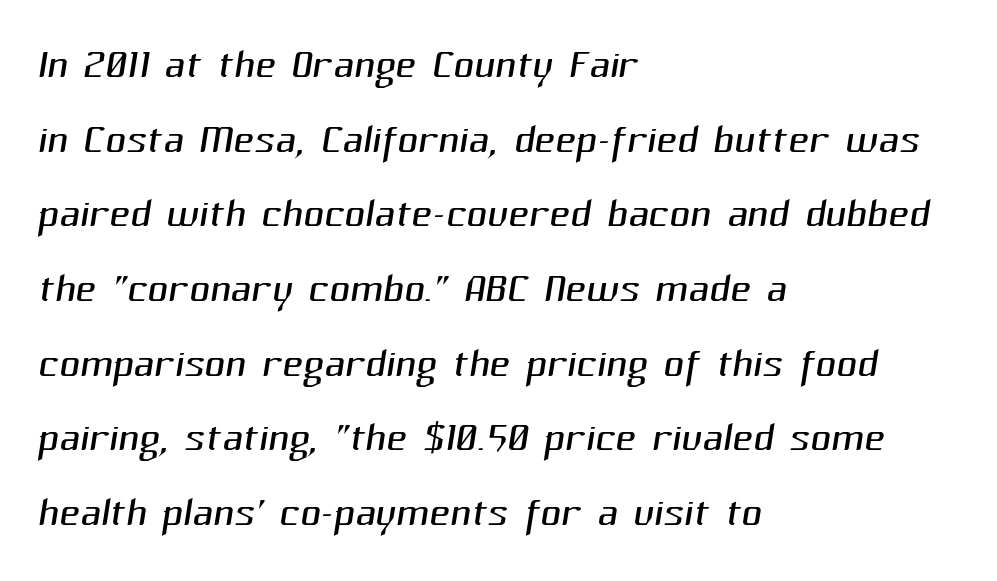
A typesetter would call this proportional, since set widths differ per character. The vertical gap from one line to the next is medium. Type without underlining. Bold? No — there's no thickening of the strokes.
